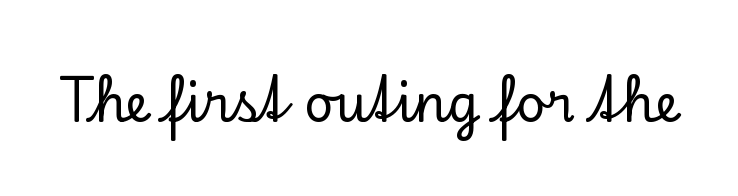
The image shows 51 px text type, upright; set normal letter spacing, not underlined; low stroke contrast and a small x-height.
